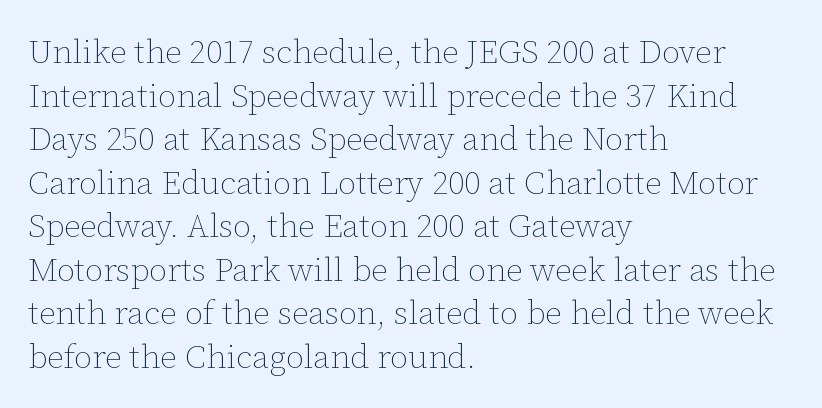
{"italic": "no", "bold": "no", "weight": "thin", "width": "normal", "stroke_contrast": "low", "x_height": "medium", "monospaced": "no", "underline": "no", "align": "left", "line_spacing": "normal", "line_spacing_ratio": 1.32, "letter_spacing": "normal", "letter_spacing_em": 0.0, "glyph_px": 33}
